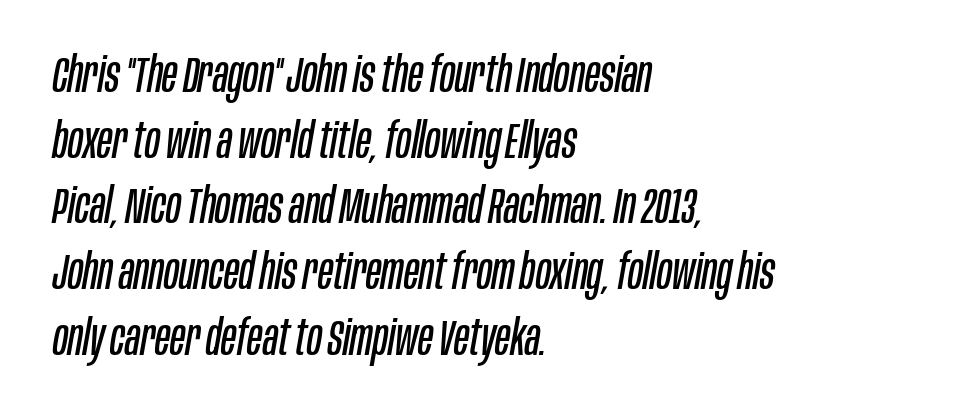
The image shows 49 px regular-weight, condensed type, italic (leaning right); set left-aligned, normal line spacing (1.34x), normal letter spacing, not underlined; low stroke contrast and a large x-height.
